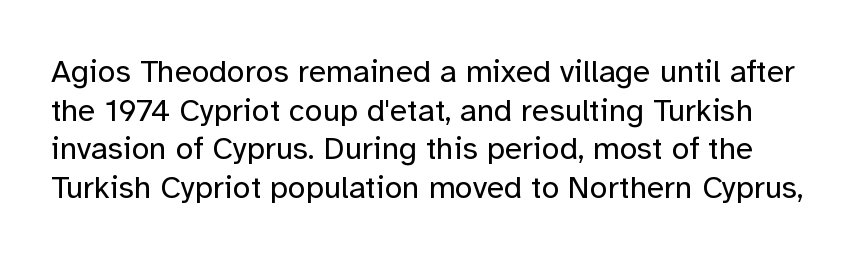
The image shows 32 px regular-weight sans-serif type, upright; set line spacing 1.21x, normal letter spacing, not underlined; low stroke contrast and a medium x-height.
